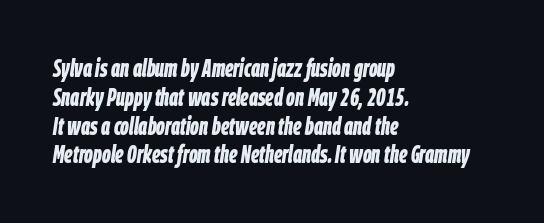
{"italic": "yes", "lean": "right", "slant_degrees": 9, "bold": "yes", "underline": "no", "align": "left", "line_spacing_ratio": 1.2, "letter_spacing": "normal", "letter_spacing_em": 0.0, "glyph_px": 24}
